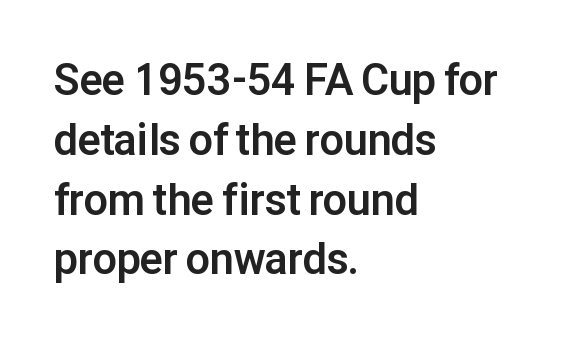
The image shows 43 px bold sans-serif type, upright; set left-aligned, normal line spacing (1.39x), normal letter spacing, not underlined; low stroke contrast and a medium x-height.
